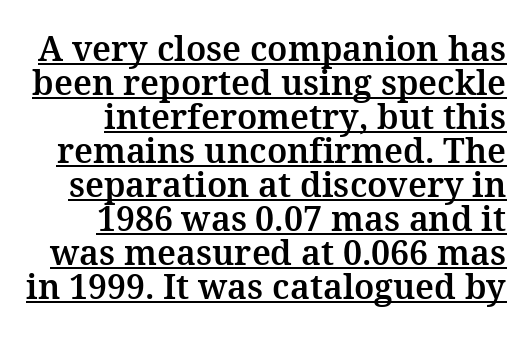
The image shows 34 px serif type, upright; set right-aligned, tight line spacing (1.0x), normal letter spacing, underlined; medium stroke contrast and a medium x-height.
